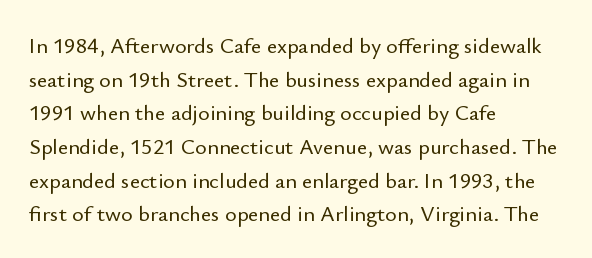
Q: Is the text italic (slanted)? A: No, it is upright.
Q: Is the text underlined? A: No.
Q: How is the paragraph aligned? A: Left-aligned.
Q: Is the spacing between letters normal or unusually wide? A: Normal.
Q: Is the spacing between lines tight, normal or loose? A: Normal.
